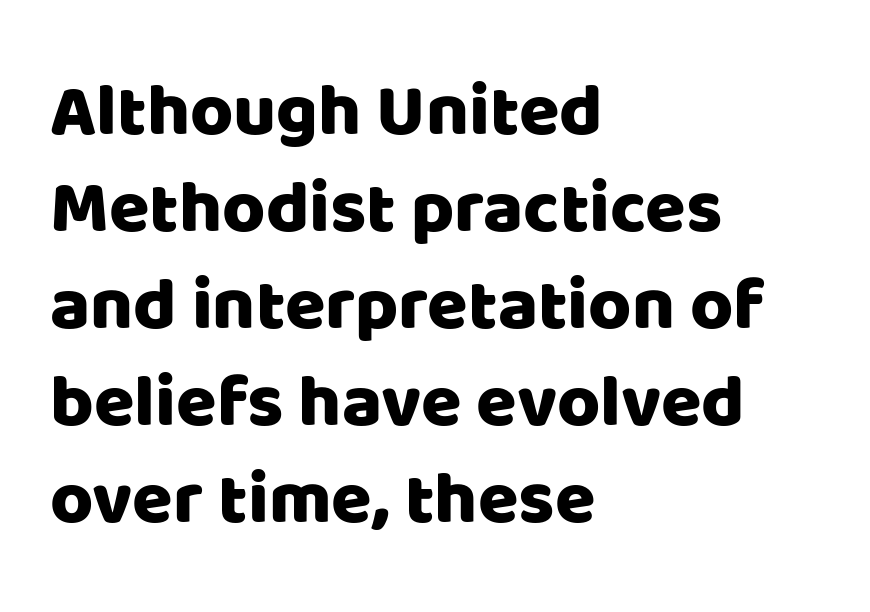
The image shows 74 px sans-serif type, upright; set left-aligned, normal line spacing (1.31x), normal letter spacing, not underlined; low stroke contrast and a large x-height.
